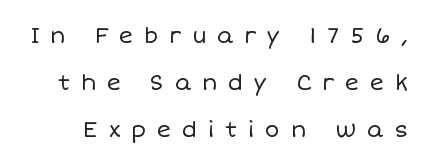
Q: Is the text bold? A: No.
Q: Is the text italic (slanted)? A: No, it is upright.
Q: Is the text underlined? A: No.
Q: Is the spacing between letters normal or unusually wide? A: Unusually wide.
Q: Is the spacing between lines tight, normal or loose? A: Loose.
